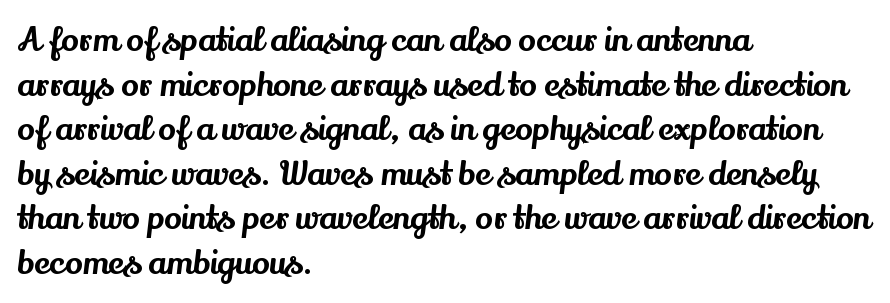
Q: Is the text italic (slanted)? A: Yes.
Q: Is the typeface a serif or a sans-serif typeface? A: Serif.
Q: Is the text underlined? A: No.
Q: How is the paragraph aligned? A: Left-aligned.
Q: Is the spacing between letters normal or unusually wide? A: Normal.
Q: Is the spacing between lines tight, normal or loose? A: Normal.
Q: Width (condensed, normal, or wide)? A: Normal.
Q: Stroke contrast? A: Medium.
Q: x-height? A: Small.
Q: Monospaced? A: No.
